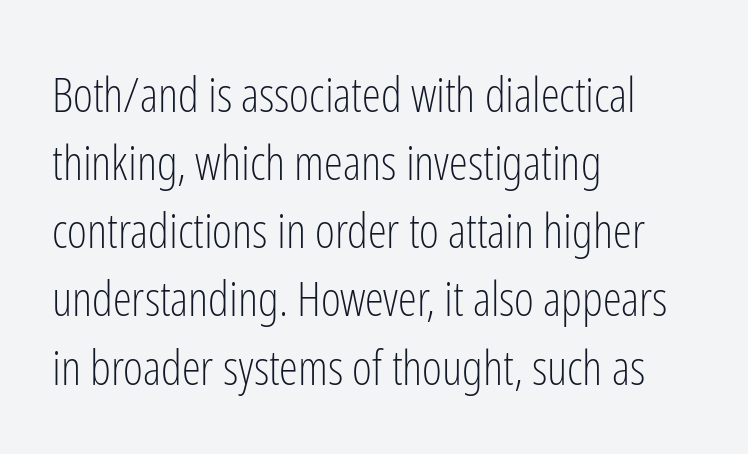
{"serif": "no", "italic": "no", "bold": "no", "weight": "light", "width": "condensed", "stroke_contrast": "low", "x_height": "medium", "monospaced": "no", "underline": "no", "align": "left", "line_spacing": "normal", "line_spacing_ratio": 1.42, "letter_spacing": "normal", "letter_spacing_em": 0.0, "glyph_px": 48}
